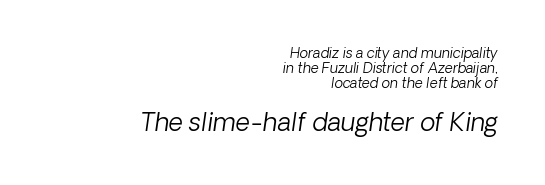
If you squint, the bottom block still reads clearly — it's the larger of the two. No extra tracking has been applied to these lines. Visually the block forms a straight wall on the right and a jagged coastline on the left. The characters are drawn with everyday or finer stroke widths. Quick note: underline off.
